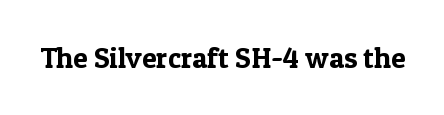
{"serif": "yes", "italic": "no", "width": "normal", "x_height": "medium", "monospaced": "no", "underline": "no", "letter_spacing": "normal", "letter_spacing_em": 0.0, "glyph_px": 29}
